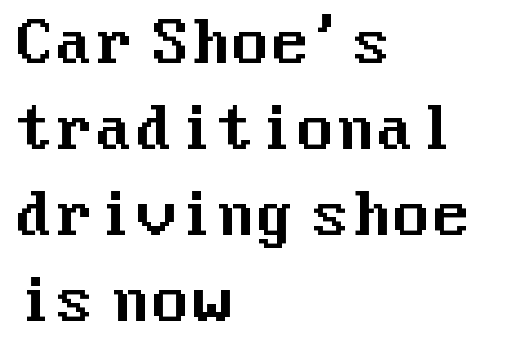
Q: Is the text italic (slanted)? A: No, it is upright.
Q: Is the typeface a serif or a sans-serif typeface? A: Sans-serif.
Q: Is the text underlined? A: No.
Q: How is the paragraph aligned? A: Left-aligned.
Q: Is the spacing between letters normal or unusually wide? A: Normal.
Q: Is the spacing between lines tight, normal or loose? A: Normal.
Q: Width (condensed, normal, or wide)? A: Normal.
Q: Stroke contrast? A: Medium.
Q: x-height? A: Medium.
